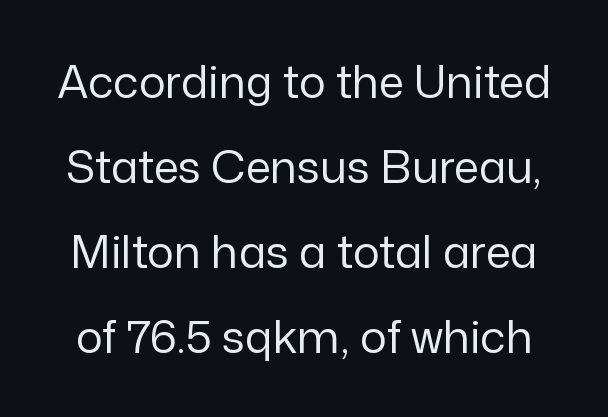
{"serif": "no", "italic": "no", "bold": "no", "weight": "regular", "width": "normal", "stroke_contrast": "low", "x_height": "medium", "monospaced": "no", "underline": "no", "line_spacing_ratio": 1.89, "letter_spacing": "normal", "letter_spacing_em": 0.0, "glyph_px": 45}
